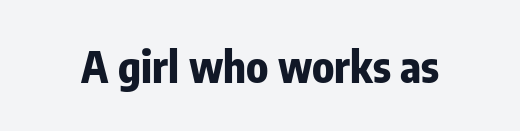
Q: Is the text bold? A: Yes.
Q: Is the text italic (slanted)? A: No, it is upright.
Q: Is the typeface a serif or a sans-serif typeface? A: Sans-serif.
Q: Is the text underlined? A: No.
Q: Is the spacing between letters normal or unusually wide? A: Normal.
Q: Width (condensed, normal, or wide)? A: Condensed.
Q: Stroke contrast? A: Low.
Q: x-height? A: Medium.
Q: Monospaced? A: No.
